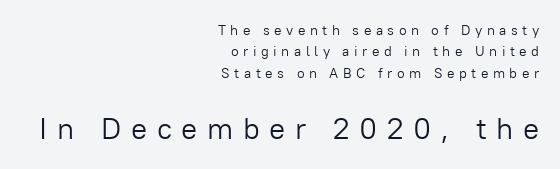
Q: Is the text bold? A: No.
Q: Is the text italic (slanted)? A: No, it is upright.
Q: Is the typeface a serif or a sans-serif typeface? A: Sans-serif.
Q: Is the text underlined? A: No.
Q: How is the paragraph aligned? A: Right-aligned.
Q: Is the spacing between letters normal or unusually wide? A: Unusually wide.
Q: Is the spacing between lines tight, normal or loose? A: Normal.
Q: Which block of text is set in a larger size, the first (top) or the second (bottom)? A: The second (bottom) one.
Q: Width (condensed, normal, or wide)? A: Normal.
Q: Stroke contrast? A: Low.
Q: x-height? A: Medium.
Q: Monospaced? A: No.
